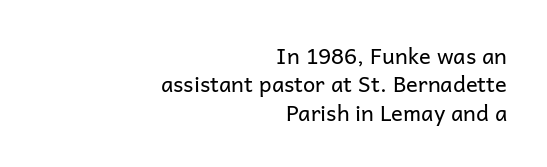
{"italic": "no", "bold": "no", "underline": "no", "align": "right", "line_spacing": "normal", "line_spacing_ratio": 1.29, "letter_spacing": "normal", "letter_spacing_em": 0.0, "glyph_px": 22}
